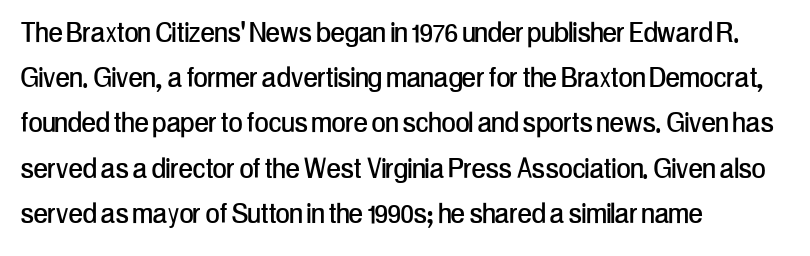
{"serif": "no", "italic": "no", "width": "condensed", "stroke_contrast": "low", "x_height": "medium", "monospaced": "no", "underline": "no", "align": "left", "line_spacing": "normal", "line_spacing_ratio": 1.33, "letter_spacing": "normal", "letter_spacing_em": 0.0, "glyph_px": 34}
